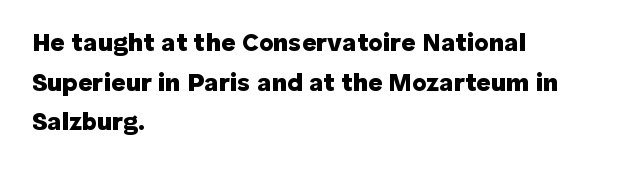
The words here are not underlined. Glyph-to-glyph distance matches everyday printed text. The rows are spaced the way most documents space them. The lettering holds an erect, upright posture throughout. Heavy-handed strokes throughout: this text is bold. Which margin do the lines hug? The left one — the right edge is uneven.
